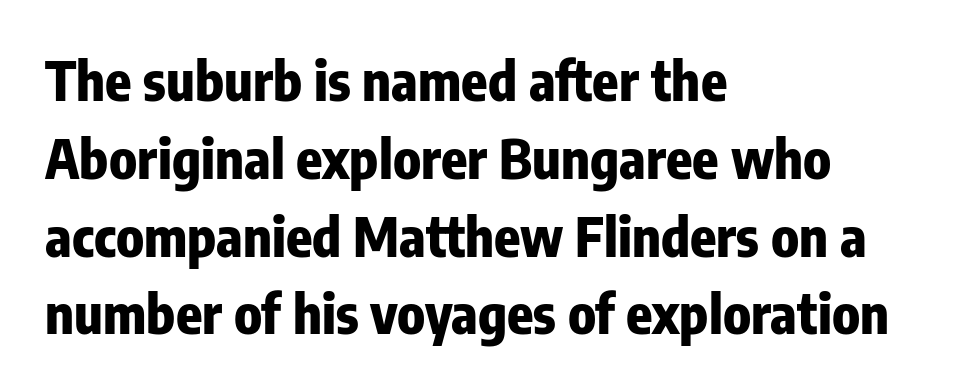
This sample uses plain, unmodified letter spacing. Compared with an ordinary text face, these strokes are far heavier — a full bold. Rendered with straight, roman letterforms. Type style note: lacks serifs.
